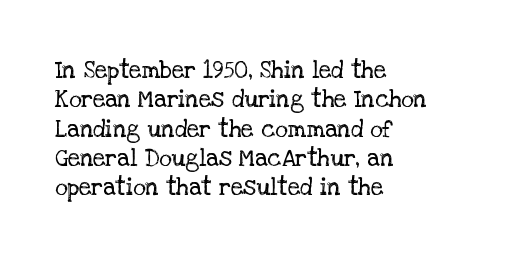
The image shows 24 px text type, upright; set left-aligned, line spacing 1.22x, normal letter spacing, not underlined.
